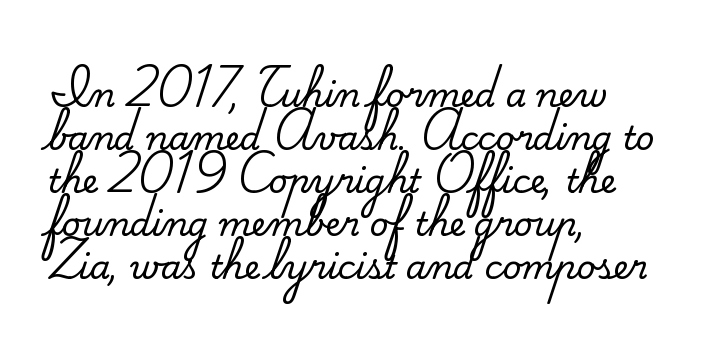
The image shows 33 px serif type; set left-aligned, normal line spacing (1.3x), normal letter spacing, not underlined; medium stroke contrast and a small x-height.
